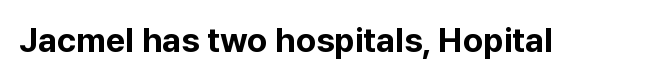
{"serif": "no", "italic": "no", "bold": "yes", "weight": "bold", "width": "normal", "stroke_contrast": "low", "x_height": "medium", "monospaced": "no", "underline": "no", "letter_spacing": "normal", "letter_spacing_em": 0.0, "glyph_px": 34}
